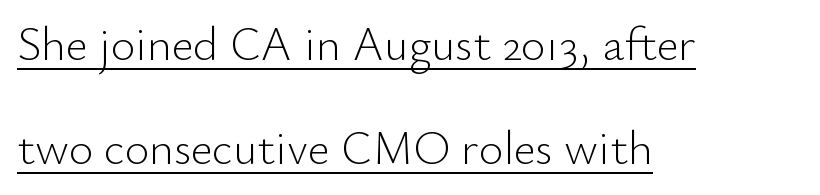
Q: Is the text bold? A: No.
Q: Is the text italic (slanted)? A: No, it is upright.
Q: Is the typeface a serif or a sans-serif typeface? A: Sans-serif.
Q: Is the text underlined? A: Yes.
Q: How is the paragraph aligned? A: Left-aligned.
Q: Is the spacing between letters normal or unusually wide? A: Normal.
Q: Is the spacing between lines tight, normal or loose? A: Loose.
Q: Width (condensed, normal, or wide)? A: Normal.
Q: Stroke contrast? A: Low.
Q: x-height? A: Small.
Q: Monospaced? A: No.
